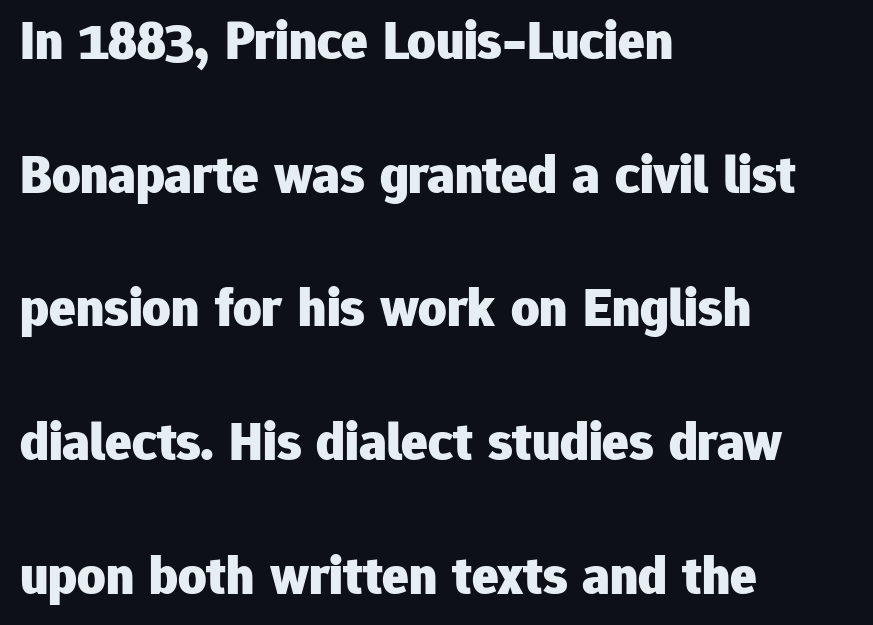
Typesetter's note: full bold, strokes at maximum text heaviness. In CSS terms this would be text-align: left. Students, note that the glyphs here touch the page at normal intervals. Line spacing here is loose.
